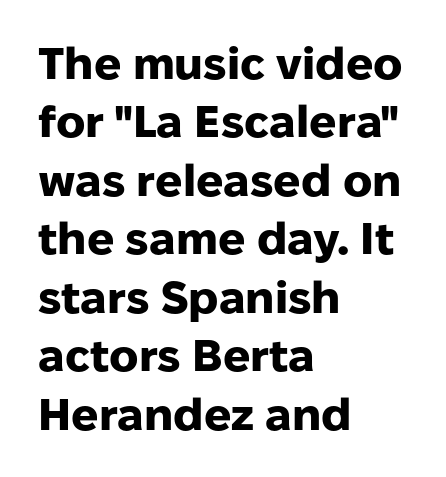
Every row of glyphs begins at an identical x-position on the left. The passage shown is not underscored anywhere. Varying glyph widths throughout — classic text-font behaviour. The type sits square on the baseline with zero lean.
